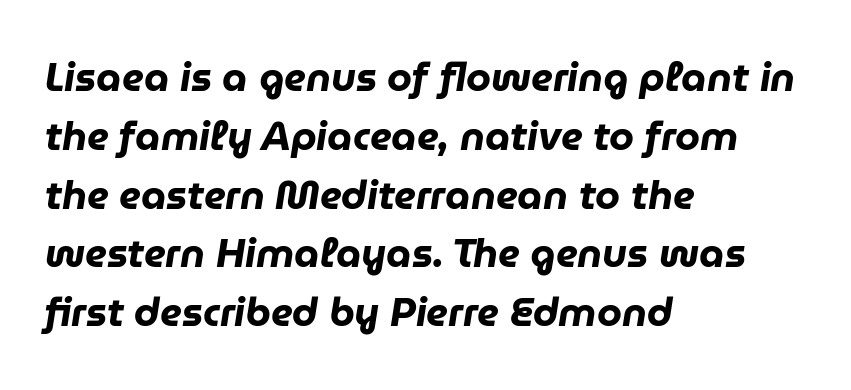
{"italic": "yes", "lean": "right", "slant_degrees": 9, "bold": "yes", "weight": "heavy", "width": "normal", "stroke_contrast": "low", "x_height": "medium", "monospaced": "no", "underline": "no", "align": "left", "line_spacing": "normal", "line_spacing_ratio": 1.47, "letter_spacing": "normal", "letter_spacing_em": 0.0, "glyph_px": 40}
